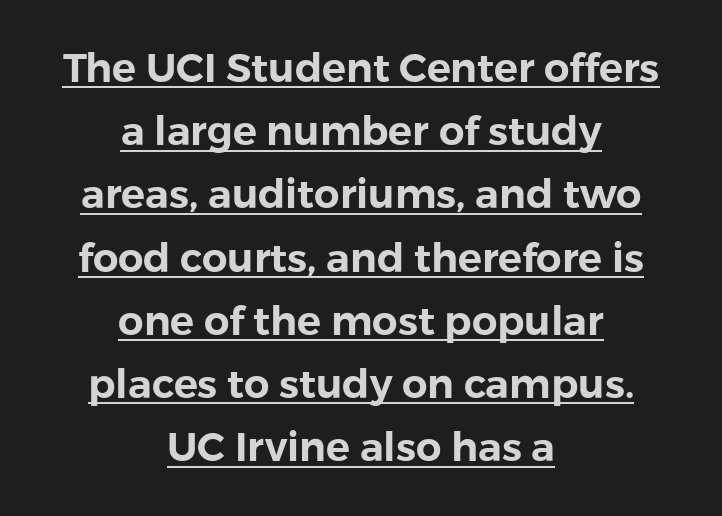
The image shows 40 px sans-serif type, upright; set centered, normal line spacing (1.58x), normal letter spacing, underlined; low stroke contrast and a medium x-height.
